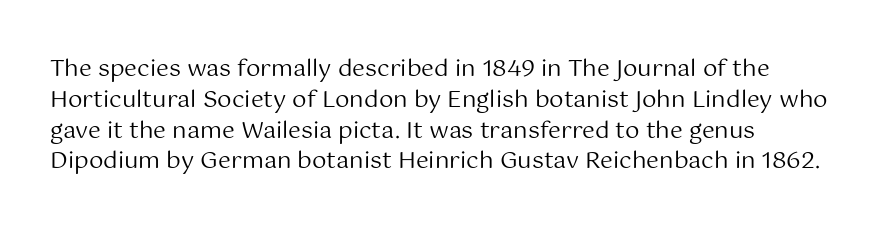
Compared with a typical body face, this is equally light or lighter still. Rule under the text: the space is simply empty. Characters follow at the spacing the type designer built in. Each new line begins a customary step beneath the previous one. Posture: vertical.
